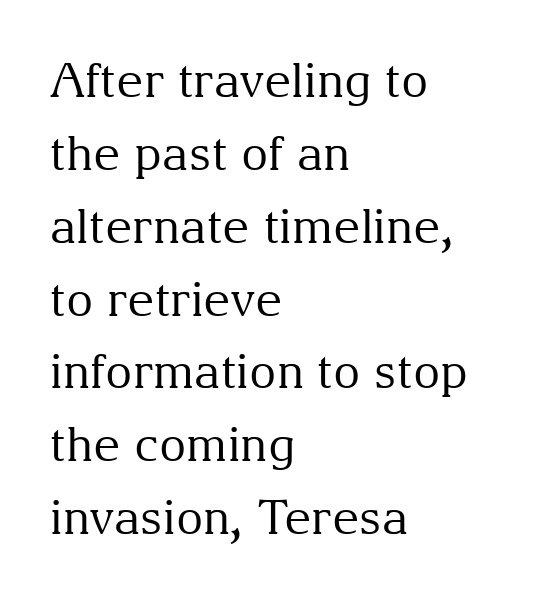
The image shows 47 px regular-weight serif type, upright; set left-aligned, normal line spacing (1.55x), normal letter spacing, not underlined; medium stroke contrast and a medium x-height.
